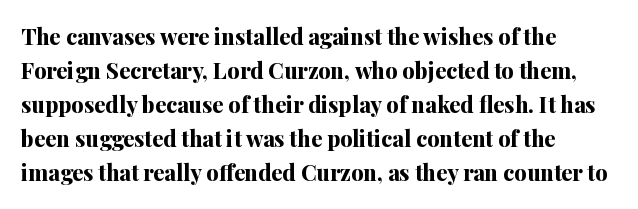
Q: Is the text bold? A: Yes.
Q: Is the text italic (slanted)? A: No, it is upright.
Q: Is the text underlined? A: No.
Q: How is the paragraph aligned? A: Left-aligned.
Q: Is the spacing between letters normal or unusually wide? A: Normal.
Q: Is the spacing between lines tight, normal or loose? A: Normal.
